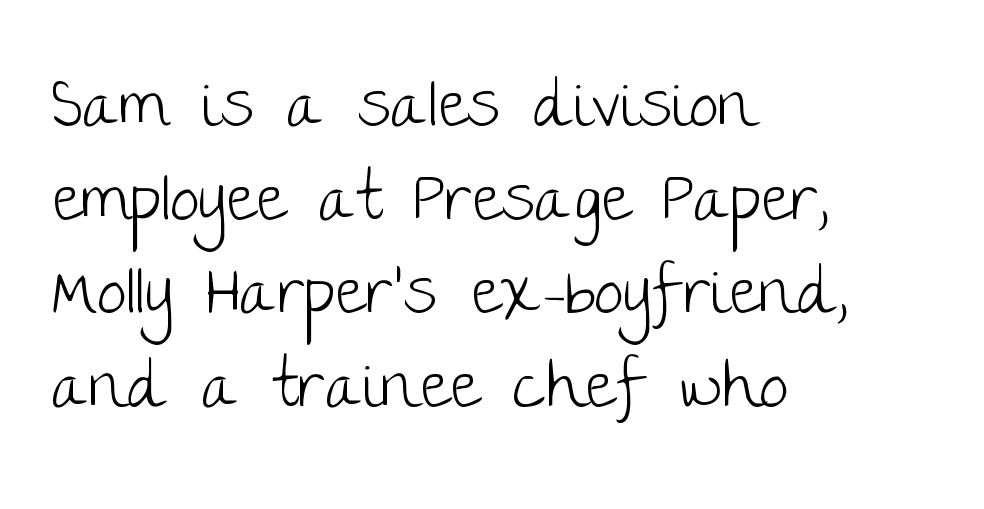
Q: Is the text bold? A: No.
Q: Is the text italic (slanted)? A: No, it is upright.
Q: Is the typeface a serif or a sans-serif typeface? A: Sans-serif.
Q: Is the text underlined? A: No.
Q: How is the paragraph aligned? A: Left-aligned.
Q: Is the spacing between letters normal or unusually wide? A: Normal.
Q: Is the spacing between lines tight, normal or loose? A: Normal.
Q: Width (condensed, normal, or wide)? A: Normal.
Q: Stroke contrast? A: Low.
Q: x-height? A: Large.
Q: Monospaced? A: No.
